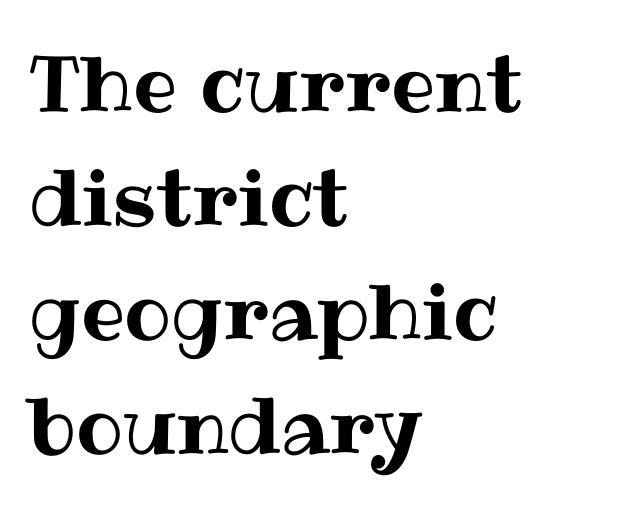
The image shows 78 px text type, upright; set left-aligned, normal line spacing (1.46x), normal letter spacing, not underlined; medium stroke contrast and a medium x-height.
